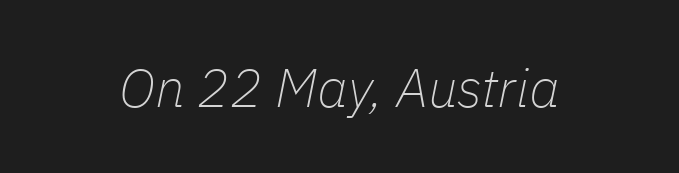
{"italic": "yes", "lean": "right", "slant_degrees": 11, "bold": "no", "weight": "thin", "width": "normal", "stroke_contrast": "low", "x_height": "medium", "monospaced": "no", "underline": "no", "letter_spacing": "normal", "letter_spacing_em": 0.0, "glyph_px": 54}
